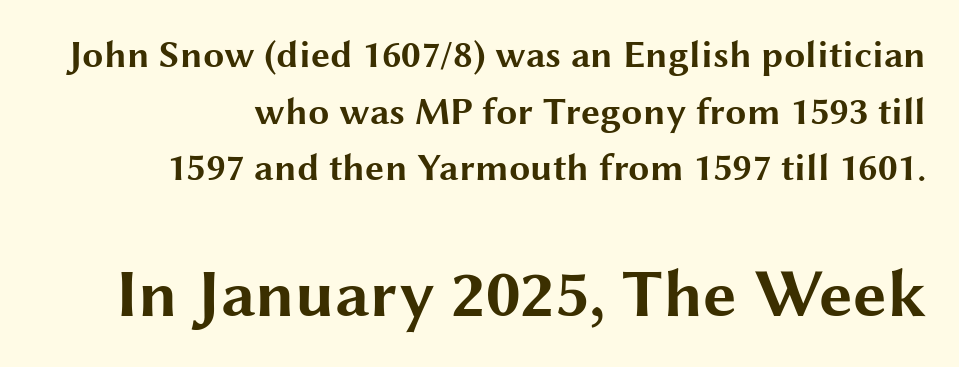
Q: Is the text bold? A: Yes.
Q: Is the text italic (slanted)? A: No, it is upright.
Q: Is the typeface a serif or a sans-serif typeface? A: Sans-serif.
Q: Is the text underlined? A: No.
Q: Is the spacing between letters normal or unusually wide? A: Normal.
Q: Is the spacing between lines tight, normal or loose? A: Normal.
Q: Which block of text is set in a larger size, the first (top) or the second (bottom)? A: The second (bottom) one.
Q: Width (condensed, normal, or wide)? A: Wide.
Q: Stroke contrast? A: Medium.
Q: x-height? A: Medium.
Q: Monospaced? A: No.
